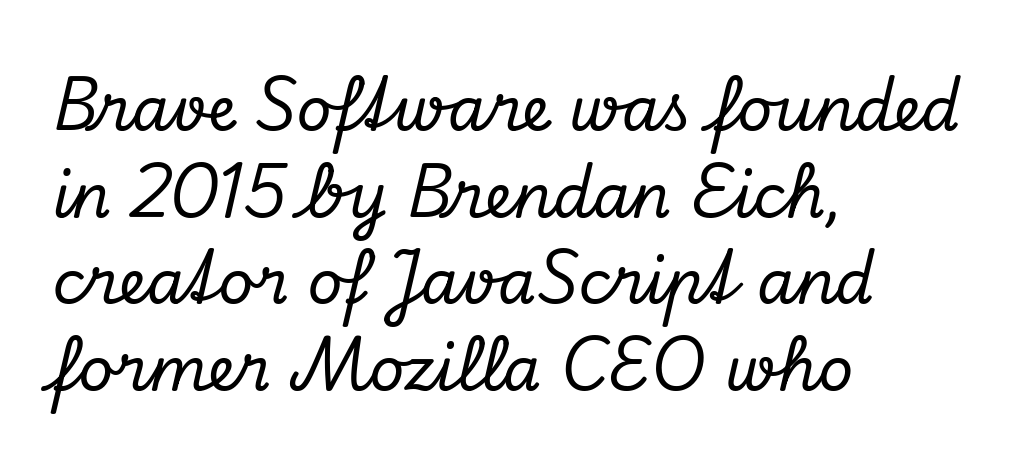
Q: Is the text italic (slanted)? A: Yes, it leans right by about 13 degrees.
Q: Is the typeface a serif or a sans-serif typeface? A: Serif.
Q: Is the text underlined? A: No.
Q: How is the paragraph aligned? A: Left-aligned.
Q: Is the spacing between letters normal or unusually wide? A: Normal.
Q: Is the spacing between lines tight, normal or loose? A: Normal.
Q: Width (condensed, normal, or wide)? A: Normal.
Q: Stroke contrast? A: Low.
Q: x-height? A: Small.
Q: Monospaced? A: No.
